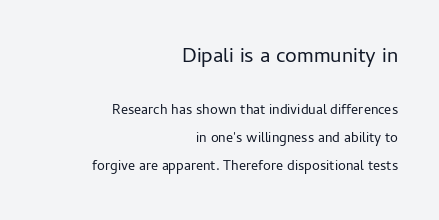
{"italic": "no", "bold": "no", "underline": "no", "align": "right", "line_spacing": "loose", "line_spacing_ratio": 2.0, "letter_spacing": "normal", "letter_spacing_em": 0.0, "larger_block": "first", "size_ratio": 1.5, "glyph_px": 21}
